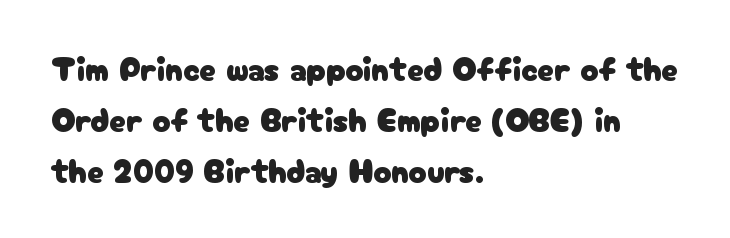
Q: Is the text italic (slanted)? A: No, it is upright.
Q: Is the typeface a serif or a sans-serif typeface? A: Sans-serif.
Q: Is the text underlined? A: No.
Q: How is the paragraph aligned? A: Left-aligned.
Q: Is the spacing between letters normal or unusually wide? A: Normal.
Q: Is the spacing between lines tight, normal or loose? A: Normal.
Q: Width (condensed, normal, or wide)? A: Normal.
Q: Stroke contrast? A: Low.
Q: x-height? A: Medium.
Q: Monospaced? A: No.
